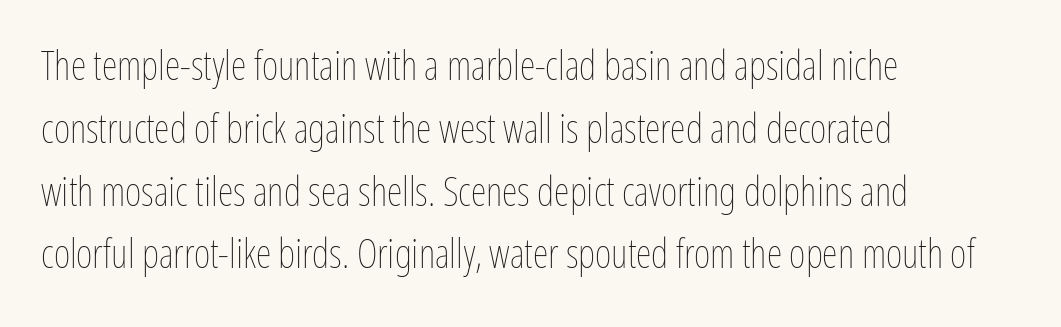
What's the leading like? Ordinary, nothing unusual. Is this a fixed-width face? No — the glyphs have proportional, varying widths. The letters stand upright; this is a roman face. Check under the words: just untouched page.
